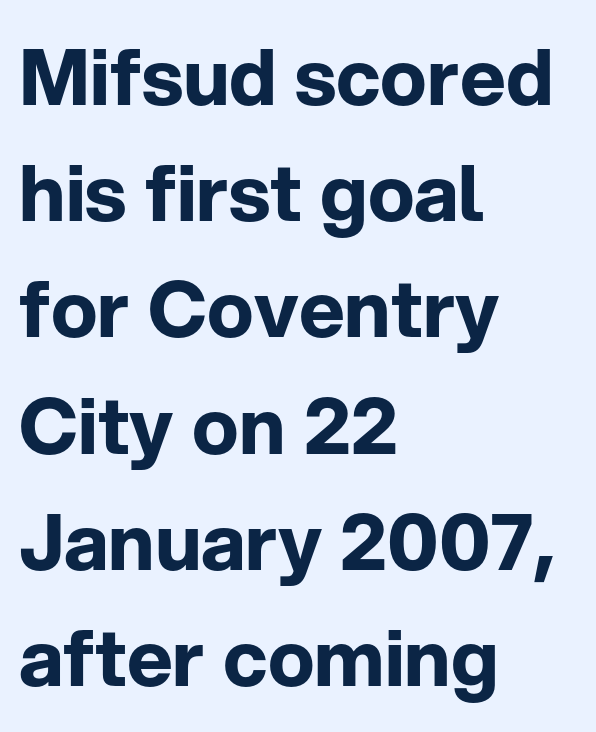
A dark, heavy texture on the line: the type is bold. The axis of the letterforms is exactly vertical. You can tell from the bare stems that sans-serif type was used. No extra tracking has been applied to these lines. Quick note: underline off. Compared with a centered layout, this one pins lines to the left instead.
